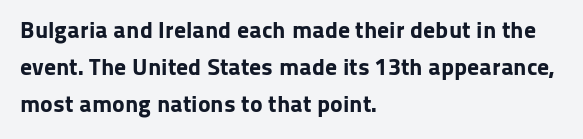
The passage shown has conventional tracking throughout. Underline: absent. The lines in this sample share a left origin and differ only in where they stop. These lines carry a lot of weight — the face is fully bold. Leading: standard. Characters remain perfectly vertical along every line.
